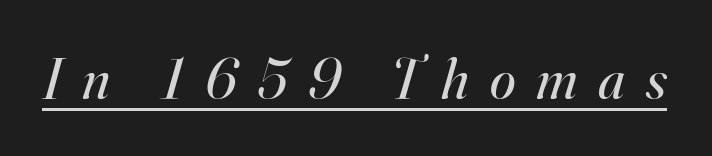
Decoration check: the copy is underlined. On a weight scale, this lands at 450 or below. The font family rendered here belongs to the serif group. A typesetter would call this proportional, since set widths differ per character.
